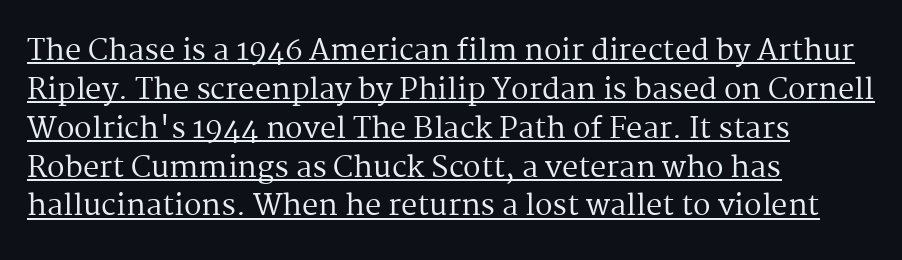
Q: Is the text bold? A: No.
Q: Is the text italic (slanted)? A: No, it is upright.
Q: Is the typeface a serif or a sans-serif typeface? A: Serif.
Q: Is the text underlined? A: Yes.
Q: How is the paragraph aligned? A: Left-aligned.
Q: Is the spacing between letters normal or unusually wide? A: Normal.
Q: Is the spacing between lines tight, normal or loose? A: Normal.
Q: Width (condensed, normal, or wide)? A: Normal.
Q: Stroke contrast? A: Medium.
Q: x-height? A: Medium.
Q: Monospaced? A: No.
